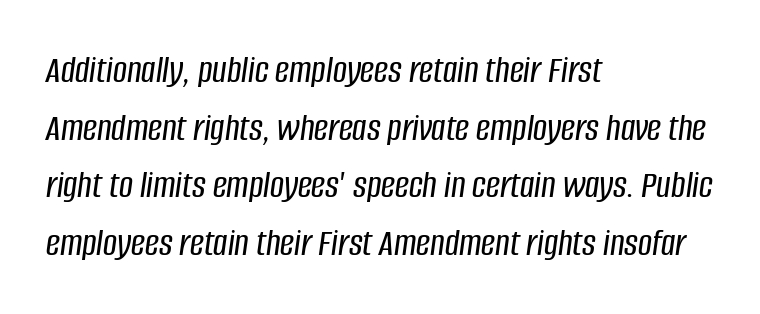
{"italic": "yes", "lean": "right", "slant_degrees": 8, "width": "condensed", "stroke_contrast": "low", "x_height": "large", "monospaced": "no", "underline": "no", "align": "left", "line_spacing": "normal", "line_spacing_ratio": 1.48, "letter_spacing": "normal", "letter_spacing_em": 0.0, "glyph_px": 39}
